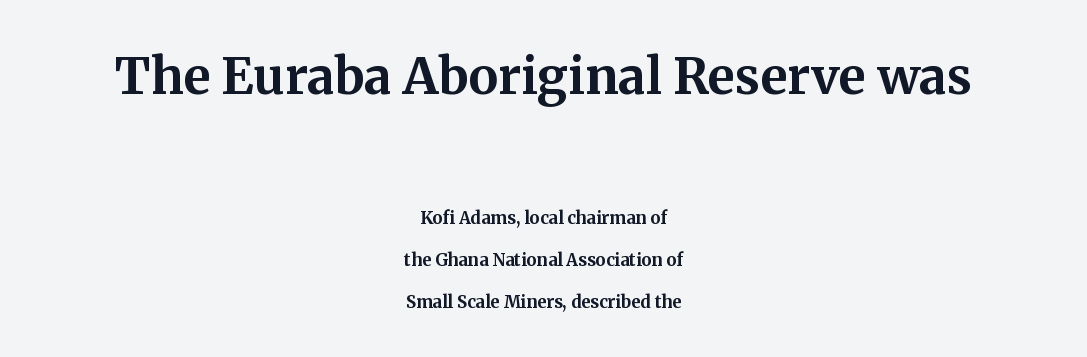
The horizontal fit of the characters is conventional and even. Style check: upright. The characters look thick and weighty, a clear bold. Rule under the text: the space is simply empty.
